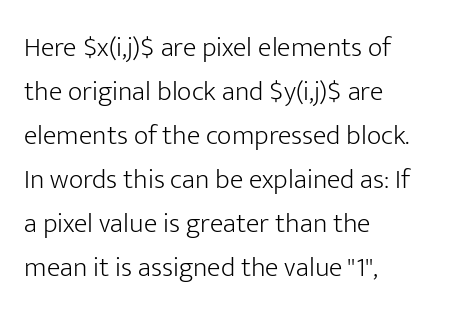
Q: Is the text bold? A: No.
Q: Is the text italic (slanted)? A: No, it is upright.
Q: Is the typeface a serif or a sans-serif typeface? A: Sans-serif.
Q: Is the text underlined? A: No.
Q: How is the paragraph aligned? A: Left-aligned.
Q: Is the spacing between letters normal or unusually wide? A: Normal.
Q: Is the spacing between lines tight, normal or loose? A: Normal.
Q: Width (condensed, normal, or wide)? A: Normal.
Q: Stroke contrast? A: Low.
Q: x-height? A: Medium.
Q: Monospaced? A: No.
